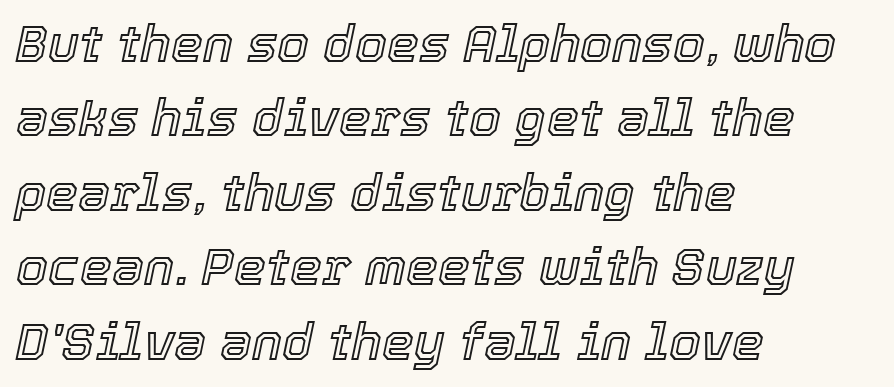
{"italic": "yes", "lean": "right", "slant_degrees": 12, "width": "normal", "x_height": "medium", "monospaced": "no", "underline": "no", "align": "left", "line_spacing": "normal", "line_spacing_ratio": 1.46, "letter_spacing": "normal", "letter_spacing_em": 0.0, "glyph_px": 51}
